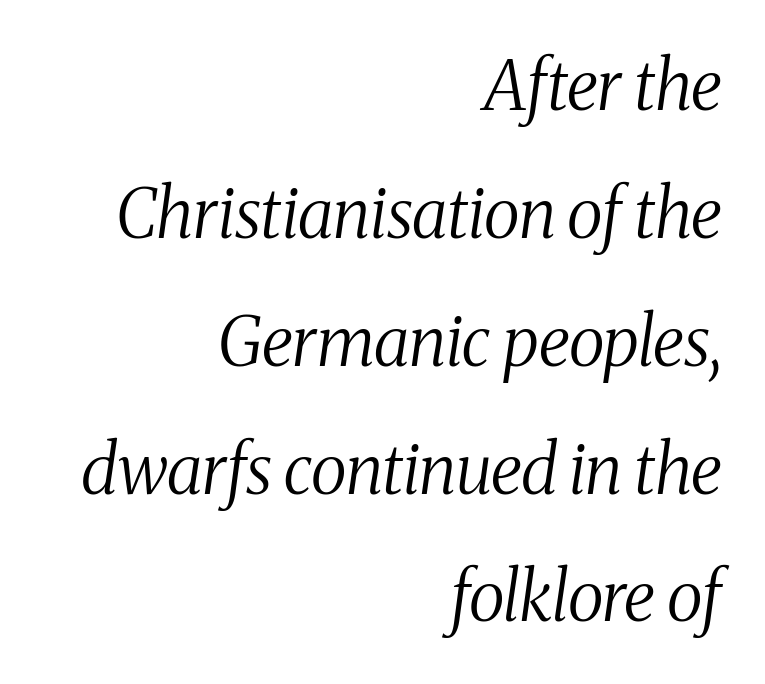
Note the varied advance widths — an 'i' is clearly narrower than an 'm'. The passage shown has conventional tracking throughout. Rule under the text: the space is simply empty. On a weight scale, this lands at 450 or below. Does the copy run flush right? Yes — the right margin is perfectly even.
